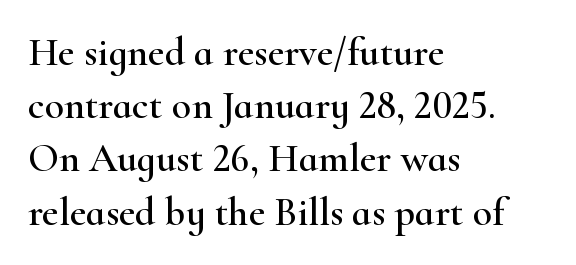
Has an underline been added? It has not. This rendering employs a face with finishing strokes, i.e., a serif. Do the letters lean? They stand straight. This block has exactly the height ordinary leading produces. These lines stack with their left ends in a neat column.
